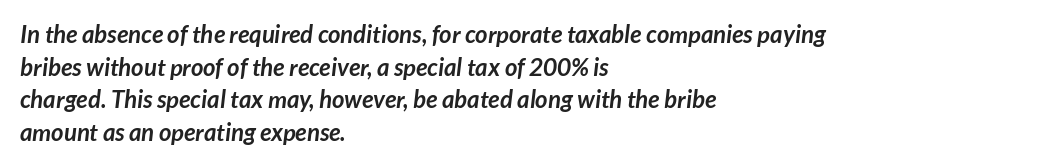
The image shows 24 px bold type; set left-aligned, normal line spacing (1.36x), normal letter spacing, not underlined.
